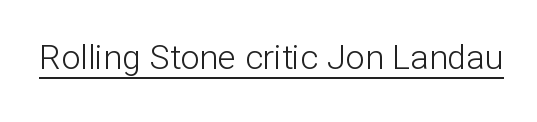
{"serif": "no", "italic": "no", "bold": "no", "weight": "light", "width": "normal", "stroke_contrast": "low", "x_height": "medium", "monospaced": "no", "underline": "yes", "letter_spacing": "normal", "letter_spacing_em": 0.0, "glyph_px": 34}
